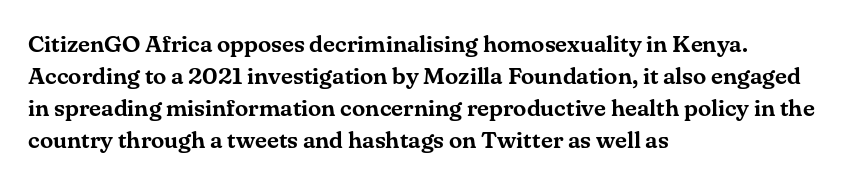
The image shows 24 px text type, upright; set left-aligned, normal line spacing (1.33x), normal letter spacing, not underlined.
